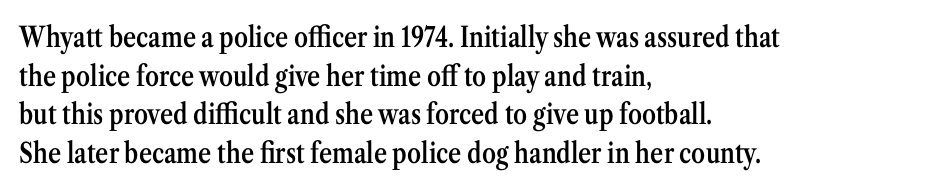
{"serif": "yes", "italic": "no", "bold": "semi", "weight": "semibold", "width": "condensed", "stroke_contrast": "medium", "x_height": "medium", "monospaced": "no", "underline": "no", "align": "left", "line_spacing": "normal", "line_spacing_ratio": 1.38, "letter_spacing": "normal", "letter_spacing_em": 0.0, "glyph_px": 28}
